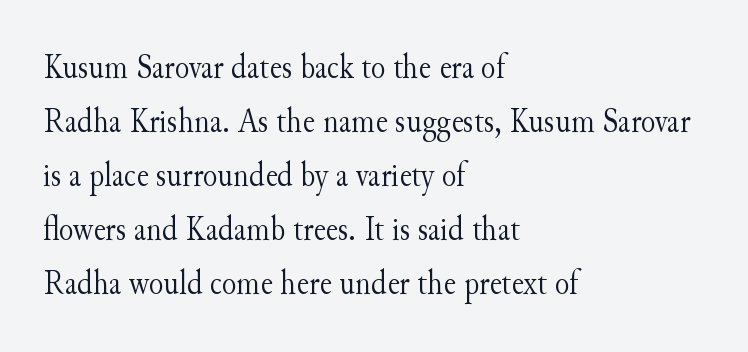
If you measured baseline to baseline, you'd find a middling distance. The line texture is even and compact thanks to regular tracking. The passage shown is not bold in any degree. Spacing verdict: proportional, widths tailored to each character. This is roman type, the default non-slanted kind.
